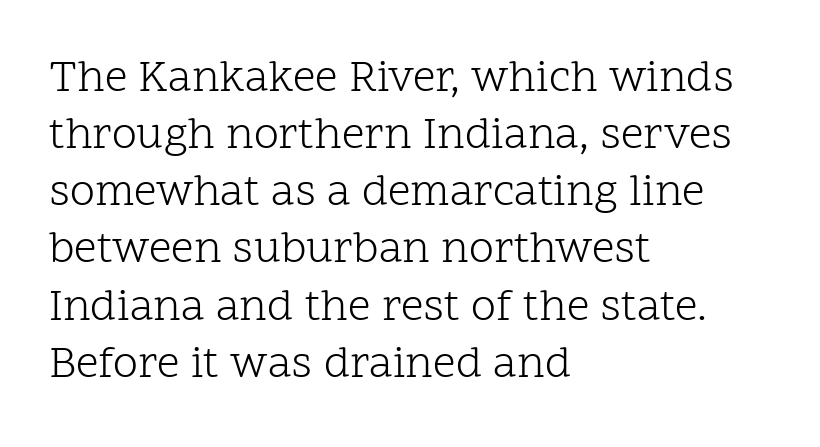
Here the designer chose a conventional face with non-uniform glyph widths. The font is comparable to plain body text, perhaps lighter. Is there much room between lines? A standard amount, neither cramped nor airy. Note: serifs present on the glyphs. Vertical strokes here are truly vertical.
